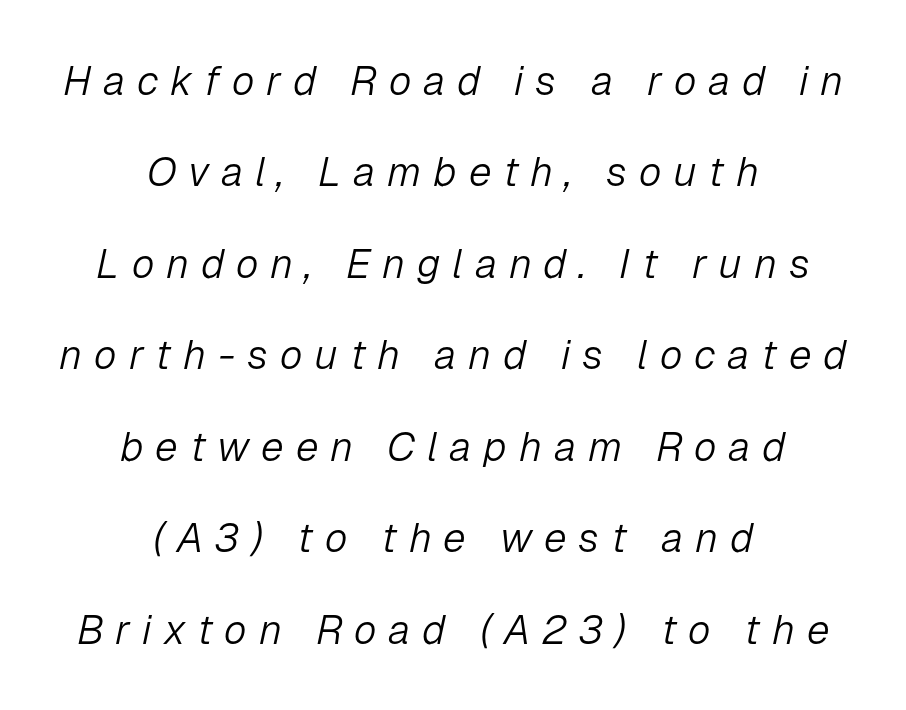
Q: Is the text bold? A: No.
Q: Is the text italic (slanted)? A: Yes, it leans right by about 12 degrees.
Q: Is the text underlined? A: No.
Q: How is the paragraph aligned? A: Centered.
Q: Is the spacing between letters normal or unusually wide? A: Unusually wide.
Q: Is the spacing between lines tight, normal or loose? A: Loose.
Q: Width (condensed, normal, or wide)? A: Normal.
Q: Stroke contrast? A: Low.
Q: x-height? A: Medium.
Q: Monospaced? A: No.
